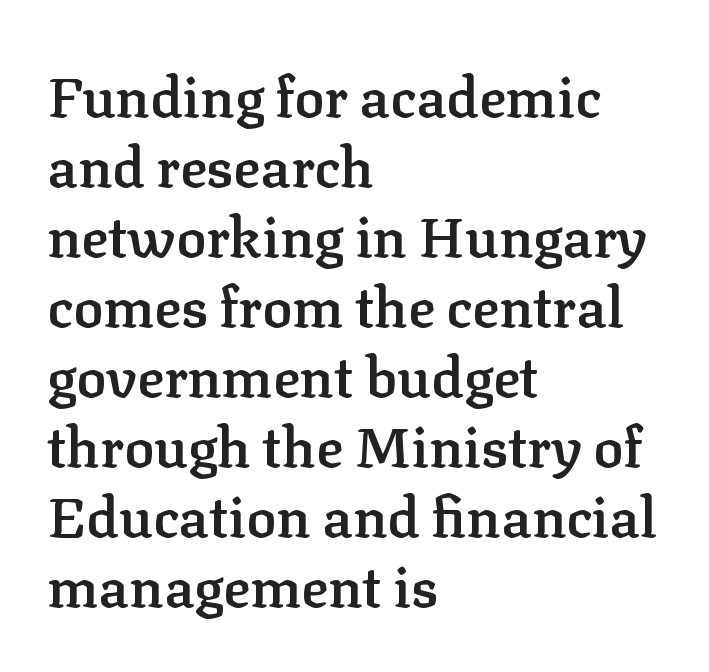
The text was rendered using a seriffed face with decorative stroke endings. Leading: standard. Students, note that the glyphs here touch the page at normal intervals. Weight check: semibold — heavier than regular, not quite bold.
